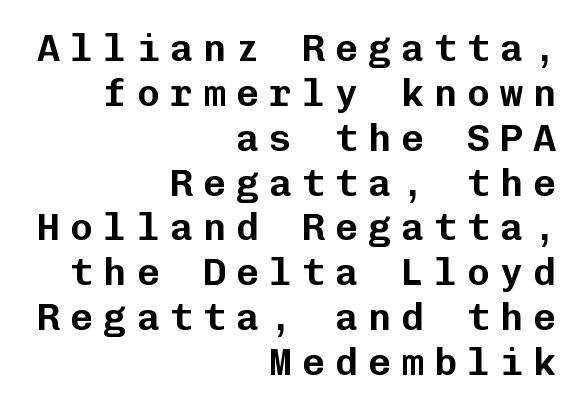
{"serif": "no", "italic": "no", "width": "normal", "stroke_contrast": "low", "x_height": "medium", "monospaced": "yes", "underline": "no", "align": "right", "line_spacing_ratio": 1.18, "letter_spacing": "wide", "letter_spacing_em": 0.27, "glyph_px": 38}
